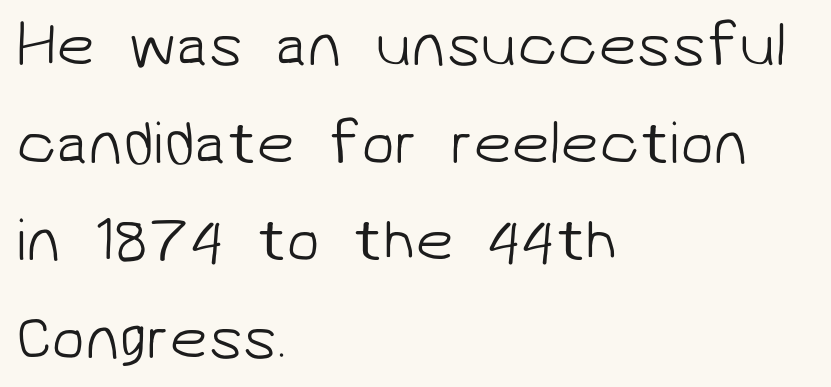
The image shows 61 px light sans-serif type; set left-aligned, normal line spacing (1.6x), normal letter spacing, not underlined; low stroke contrast and a medium x-height.
